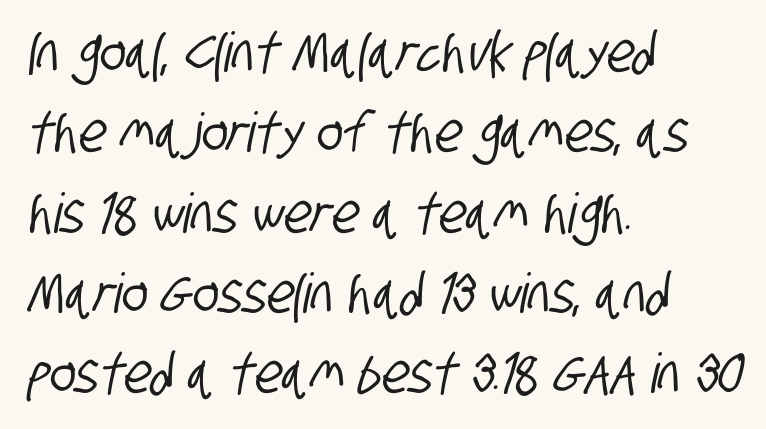
{"serif": "no", "width": "condensed", "stroke_contrast": "low", "x_height": "large", "monospaced": "no", "underline": "no", "align": "left", "line_spacing": "normal", "line_spacing_ratio": 1.46, "letter_spacing": "normal", "letter_spacing_em": 0.0, "glyph_px": 55}
